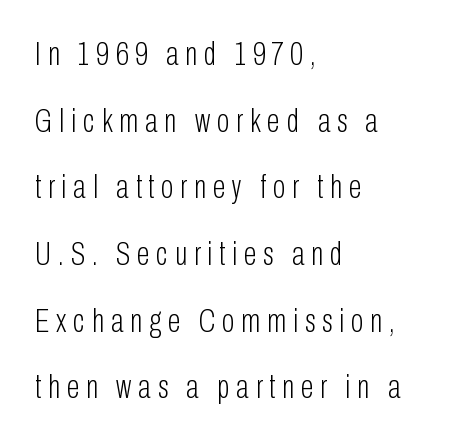
Q: Is the text bold? A: No.
Q: Is the text italic (slanted)? A: No, it is upright.
Q: Is the typeface a serif or a sans-serif typeface? A: Sans-serif.
Q: Is the text underlined? A: No.
Q: How is the paragraph aligned? A: Left-aligned.
Q: Is the spacing between letters normal or unusually wide? A: Unusually wide.
Q: Is the spacing between lines tight, normal or loose? A: Loose.
Q: Width (condensed, normal, or wide)? A: Condensed.
Q: Stroke contrast? A: Low.
Q: x-height? A: Medium.
Q: Monospaced? A: No.
